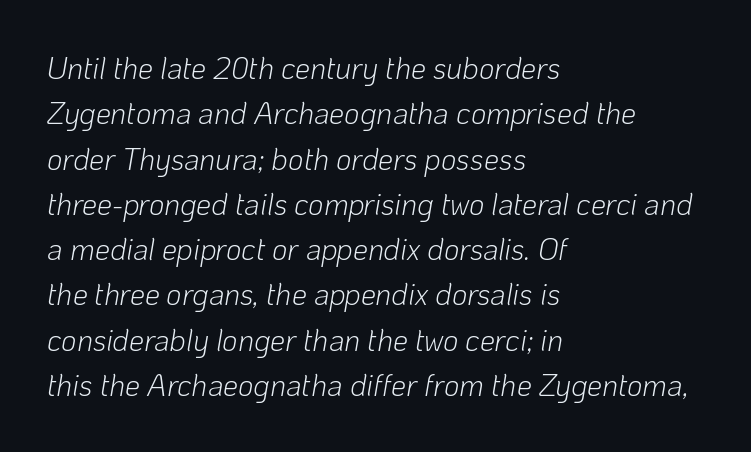
On a weight scale, this lands at 450 or below. The letters advance in unequal steps, a hallmark of proportional type. The rendering applies a slant to the glyphs. The letters sit at their default tracking, neither squeezed nor spread. Interline gaps are of average width in this sample. Typeset ragged right — the left edge is the straight one.
